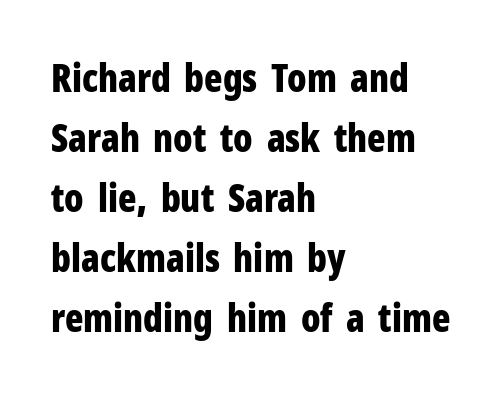
The image shows 38 px bold, condensed sans-serif type, upright; set left-aligned, normal line spacing (1.58x), normal letter spacing, not underlined; low stroke contrast and a medium x-height.
